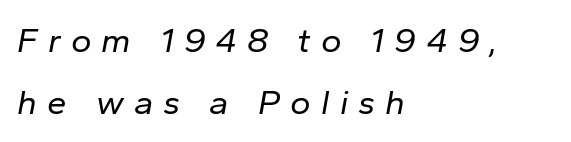
Q: Is the text bold? A: No.
Q: Is the text italic (slanted)? A: Yes, it leans right by about 10 degrees.
Q: Is the text underlined? A: No.
Q: How is the paragraph aligned? A: Left-aligned.
Q: Is the spacing between letters normal or unusually wide? A: Unusually wide.
Q: Width (condensed, normal, or wide)? A: Normal.
Q: Stroke contrast? A: Low.
Q: x-height? A: Medium.
Q: Monospaced? A: No.
